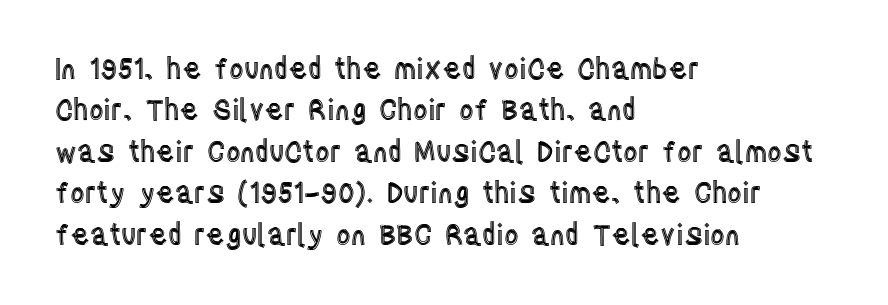
Letters rest on an invisible, unmarked baseline. Looks like regular typesetting: each glyph gets only the width it needs. The lines in this sample share a left origin and differ only in where they stop. Normally led — the rows are evenly, conventionally spaced. Caption: standard tracking, unaltered.
